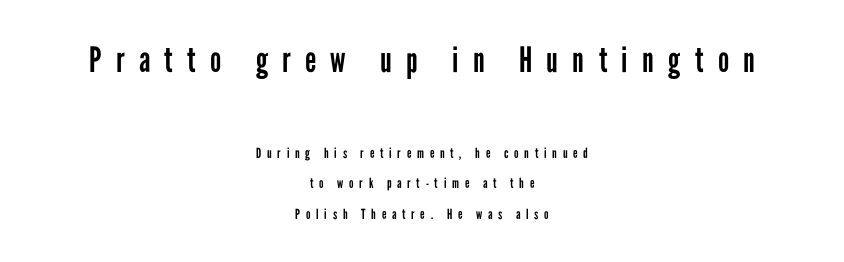
Q: Is the text bold? A: No.
Q: Is the text italic (slanted)? A: No, it is upright.
Q: Is the typeface a serif or a sans-serif typeface? A: Sans-serif.
Q: Is the text underlined? A: No.
Q: How is the paragraph aligned? A: Centered.
Q: Is the spacing between letters normal or unusually wide? A: Unusually wide.
Q: Is the spacing between lines tight, normal or loose? A: Loose.
Q: Which block of text is set in a larger size, the first (top) or the second (bottom)? A: The first (top) one.
Q: Width (condensed, normal, or wide)? A: Condensed.
Q: Stroke contrast? A: Low.
Q: x-height? A: Medium.
Q: Monospaced? A: No.
